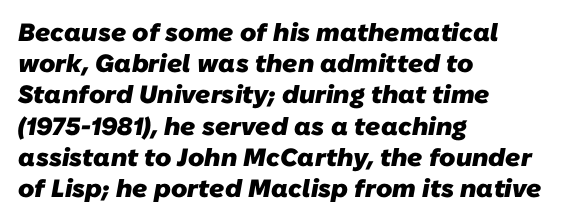
The image shows 25 px bold type; set left-aligned, normal line spacing (1.25x), normal letter spacing, not underlined.
